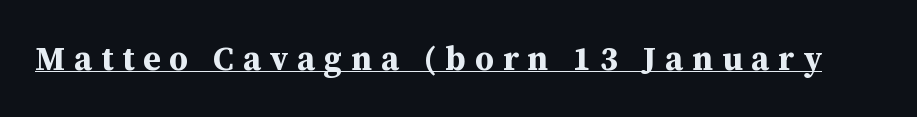
{"serif": "yes", "italic": "no", "bold": "yes", "weight": "bold", "width": "normal", "stroke_contrast": "medium", "x_height": "medium", "monospaced": "no", "underline": "yes", "letter_spacing": "wide", "letter_spacing_em": 0.27, "glyph_px": 33}
